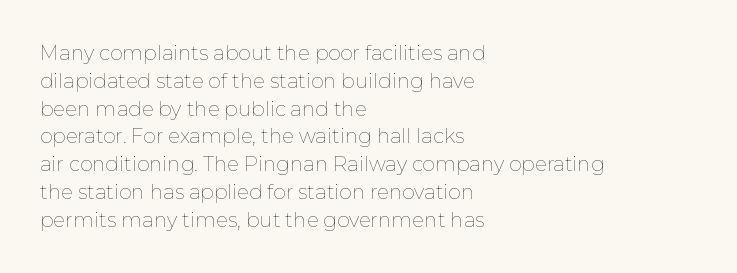
Nothing heavy about these letters — not bold at all. Compared with a centered layout, this one pins lines to the left instead. Spacing between characters is what you'd get straight out of the box. Posture: vertical. Anything drawn beneath the words? Only blank space.
